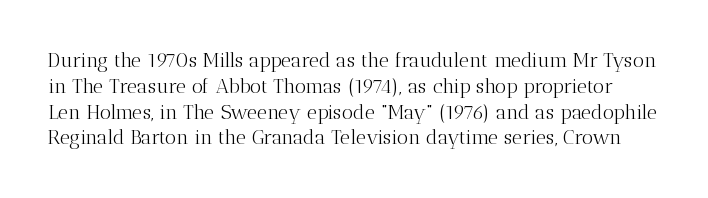
The image shows 20 px text type, upright; set normal line spacing (1.29x), normal letter spacing, not underlined.
